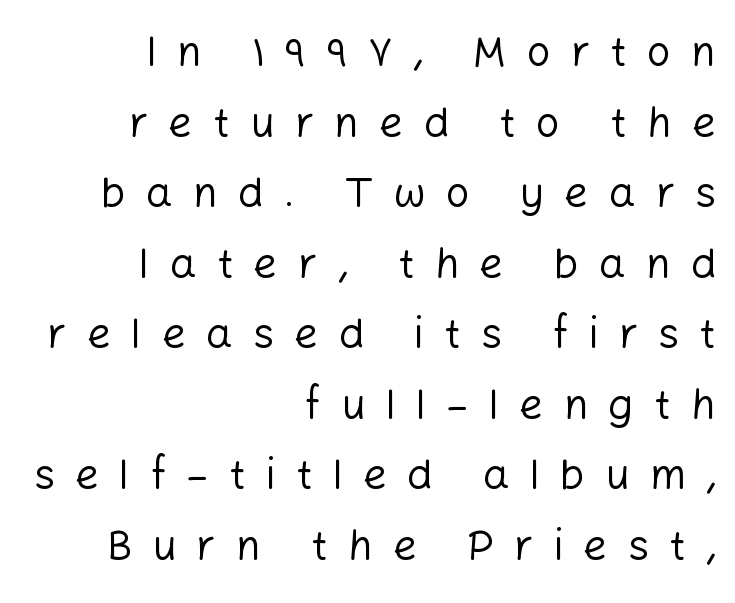
Nope, no serifs anywhere on these letters. Do the characters align in a grid? No, the font is proportional. Is there any slant? The stems are plumb. Stems and bowls with no extra thickness — not bold. Descenders are the only things crossing below the line.
